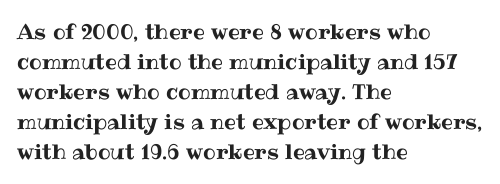
Q: Is the text italic (slanted)? A: No, it is upright.
Q: Is the text underlined? A: No.
Q: How is the paragraph aligned? A: Left-aligned.
Q: Is the spacing between letters normal or unusually wide? A: Normal.
Q: Is the spacing between lines tight, normal or loose? A: Normal.
